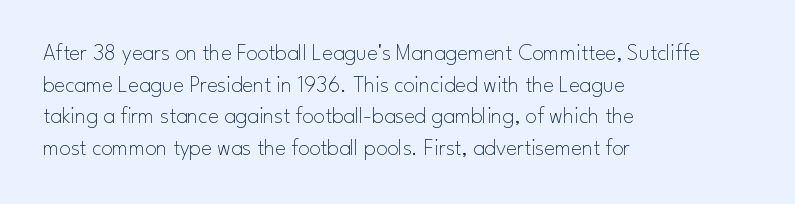
{"italic": "no", "bold": "no", "underline": "no", "align": "left", "line_spacing": "normal", "line_spacing_ratio": 1.37, "letter_spacing": "normal", "letter_spacing_em": 0.0, "glyph_px": 23}
